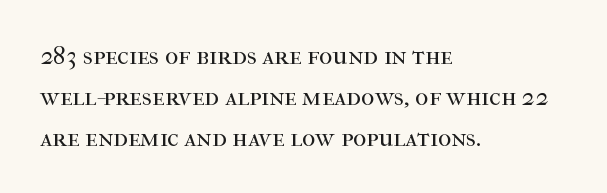
{"italic": "no", "bold": "no", "underline": "no", "align": "left", "line_spacing": "normal", "line_spacing_ratio": 1.57, "letter_spacing": "normal", "letter_spacing_em": 0.0, "glyph_px": 26}
